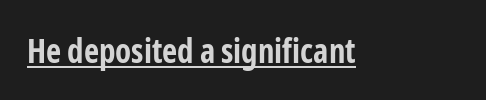
The letters stand straight up with perfectly vertical stems. The horizontal fit of the characters is conventional and even. This is sans-serif lettering, the kind often seen on screens and signage. You can see a thin bar hugging the bottom of the glyphs.
